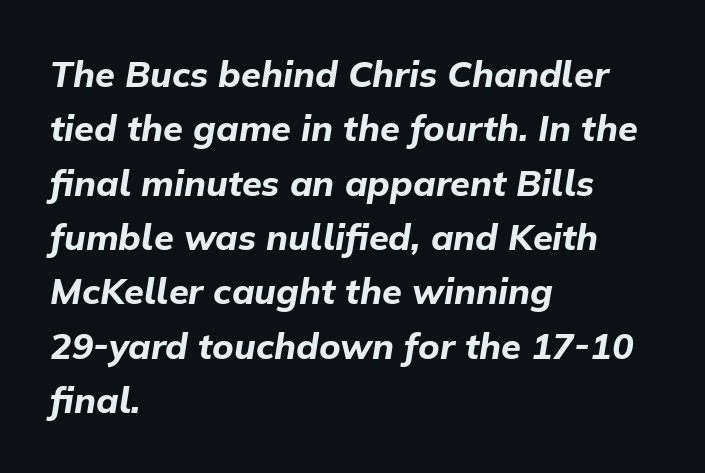
The image shows 36 px bold type, italic (leaning right); set left-aligned, normal line spacing (1.51x), normal letter spacing, not underlined; low stroke contrast and a medium x-height.
